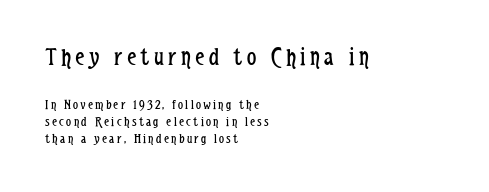
Of the two passages, the one on top uses the larger point size. The gap between lines stays unmarked. The ragged edge is on the right, which tells us the setting is flush left. Style check: upright. Counters stay open thanks to moderate or lighter strokes.
